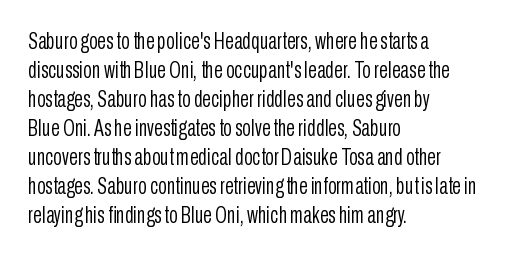
Q: Is the text bold? A: No.
Q: Is the text italic (slanted)? A: No, it is upright.
Q: Is the text underlined? A: No.
Q: How is the paragraph aligned? A: Left-aligned.
Q: Is the spacing between letters normal or unusually wide? A: Normal.
Q: Is the spacing between lines tight, normal or loose? A: Normal.
